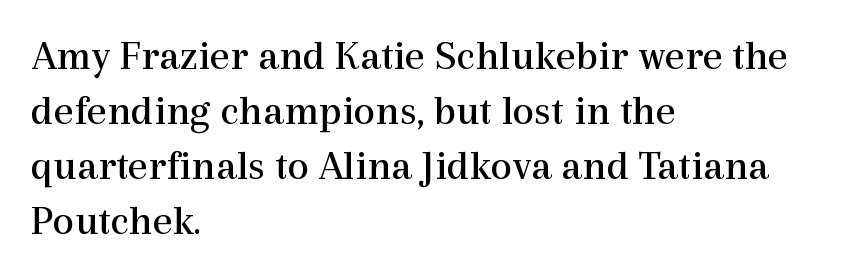
Stroke terminals: seriffed. This rendering uses left alignment, leaving the right contour irregular. Note the varied advance widths — an 'i' is clearly narrower than an 'm'. Quick note: not italic, upright. The gaps between neighbouring characters are ordinary and unremarkable.
